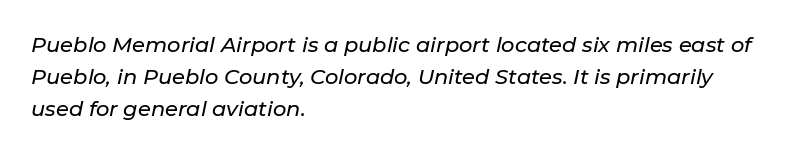
Q: Is the text italic (slanted)? A: Yes, it leans right by about 11 degrees.
Q: Is the text underlined? A: No.
Q: How is the paragraph aligned? A: Left-aligned.
Q: Is the spacing between letters normal or unusually wide? A: Normal.
Q: Is the spacing between lines tight, normal or loose? A: Normal.
